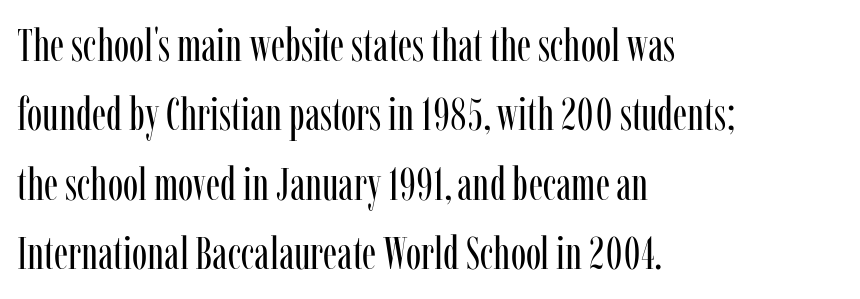
{"serif": "yes", "italic": "no", "bold": "no", "weight": "regular", "width": "condensed", "stroke_contrast": "low", "x_height": "medium", "monospaced": "no", "underline": "no", "align": "left", "line_spacing": "normal", "line_spacing_ratio": 1.51, "letter_spacing": "normal", "letter_spacing_em": 0.0, "glyph_px": 46}
